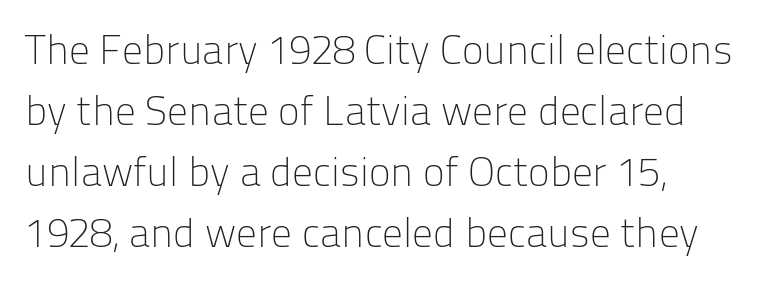
Q: Is the text bold? A: No.
Q: Is the text italic (slanted)? A: No, it is upright.
Q: Is the typeface a serif or a sans-serif typeface? A: Sans-serif.
Q: Is the text underlined? A: No.
Q: Is the spacing between letters normal or unusually wide? A: Normal.
Q: Is the spacing between lines tight, normal or loose? A: Normal.
Q: Width (condensed, normal, or wide)? A: Normal.
Q: Stroke contrast? A: Low.
Q: x-height? A: Medium.
Q: Monospaced? A: No.
